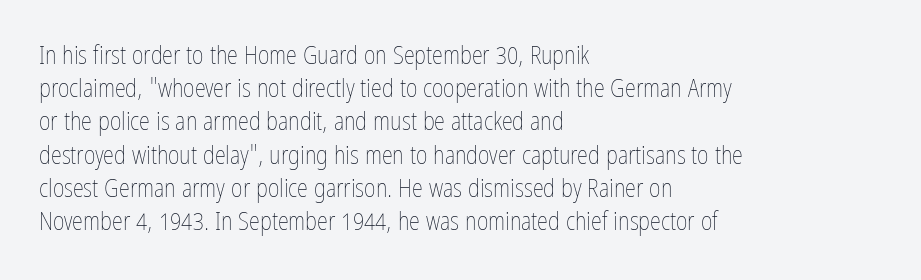
{"italic": "no", "bold": "no", "underline": "no", "align": "left", "line_spacing": "normal", "line_spacing_ratio": 1.33, "letter_spacing": "normal", "letter_spacing_em": 0.0, "glyph_px": 25}
